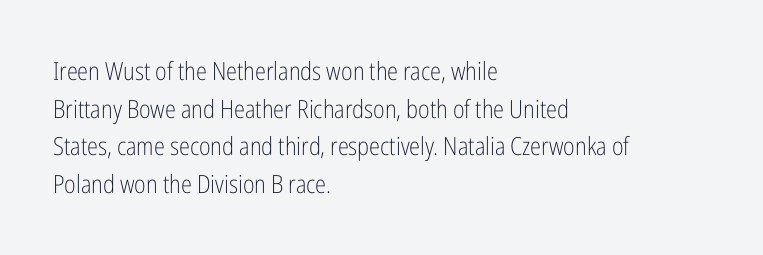
The image shows 25 px text type, upright; set left-aligned, normal line spacing (1.51x), normal letter spacing, not underlined.
